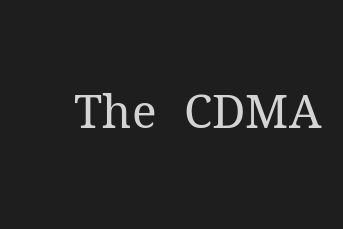
{"serif": "yes", "italic": "no", "bold": "no", "weight": "regular", "width": "normal", "stroke_contrast": "medium", "x_height": "medium", "monospaced": "no", "underline": "no", "letter_spacing": "normal", "letter_spacing_em": 0.0, "glyph_px": 46}
